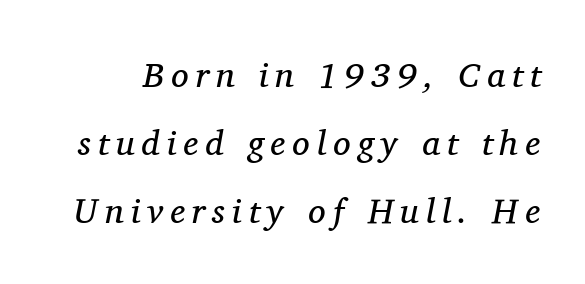
The image shows 35 px regular-weight serif type, italic (leaning right); set loose line spacing (1.94x), unusually wide letter spacing (+0.2 em), not underlined; medium stroke contrast and a medium x-height.
